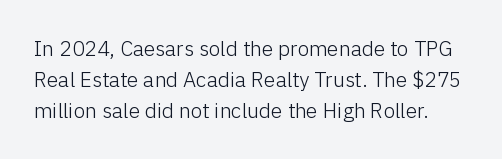
{"italic": "no", "bold": "no", "underline": "no", "line_spacing": "normal", "line_spacing_ratio": 1.48, "letter_spacing": "normal", "letter_spacing_em": 0.0, "glyph_px": 21}
